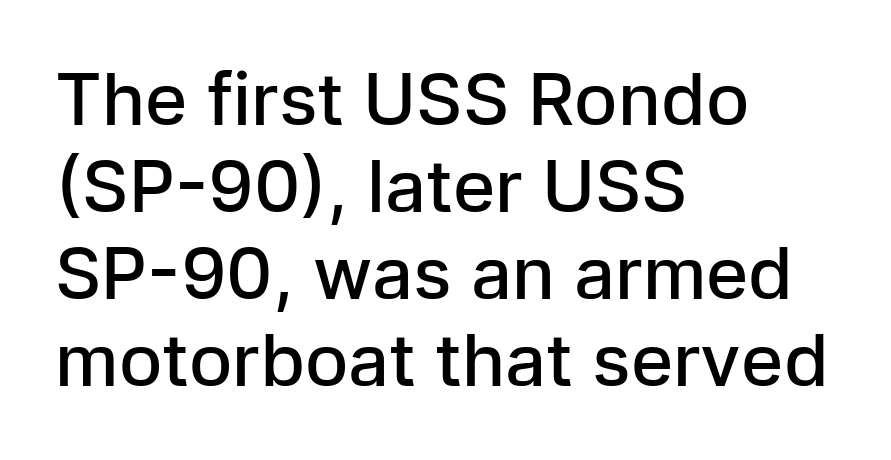
The image shows 72 px semibold sans-serif type, upright; set left-aligned, line spacing 1.21x, normal letter spacing, not underlined; low stroke contrast and a medium x-height.
